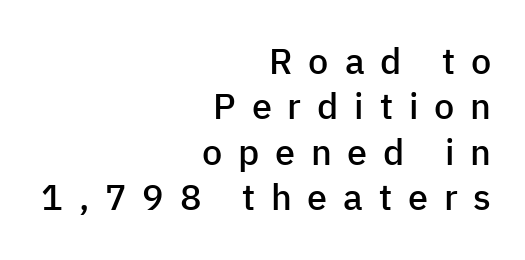
Q: Is the text bold? A: Semi-bold.
Q: Is the text italic (slanted)? A: No, it is upright.
Q: Is the typeface a serif or a sans-serif typeface? A: Sans-serif.
Q: Is the text underlined? A: No.
Q: How is the paragraph aligned? A: Right-aligned.
Q: Is the spacing between letters normal or unusually wide? A: Unusually wide.
Q: Is the spacing between lines tight, normal or loose? A: Normal.
Q: Width (condensed, normal, or wide)? A: Normal.
Q: Stroke contrast? A: Low.
Q: x-height? A: Medium.
Q: Monospaced? A: No.
